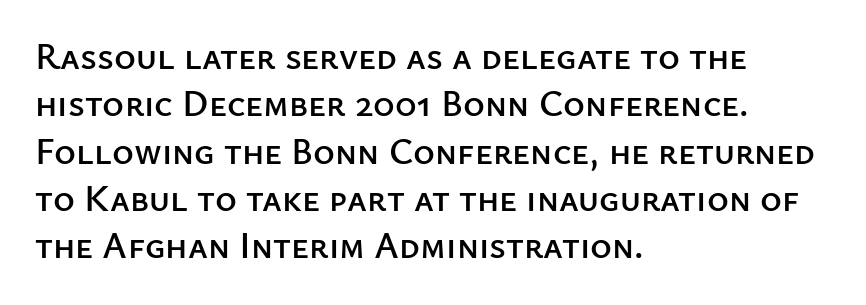
Look at the bottom of the vertical strokes: they stop flat, with no serifs. Spacing verdict: proportional, widths tailored to each character. Successive baselines arrive at the customary interval. Teacher's note: observe the even left margin — that is flush-left alignment. Type without underlining. This sample uses an upright cut, with every glyph sitting square on the baseline.
